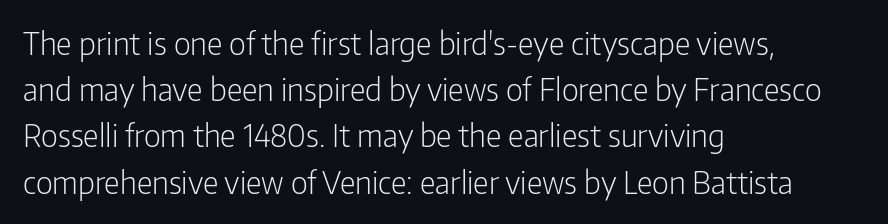
Q: Is the text bold? A: No.
Q: Is the text italic (slanted)? A: No, it is upright.
Q: Is the typeface a serif or a sans-serif typeface? A: Sans-serif.
Q: Is the text underlined? A: No.
Q: How is the paragraph aligned? A: Left-aligned.
Q: Is the spacing between letters normal or unusually wide? A: Normal.
Q: Is the spacing between lines tight, normal or loose? A: Normal.
Q: Width (condensed, normal, or wide)? A: Condensed.
Q: Stroke contrast? A: Low.
Q: x-height? A: Medium.
Q: Monospaced? A: No.
